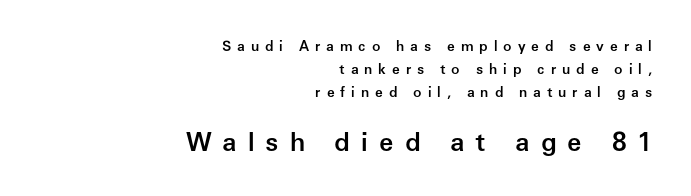
The image shows 26 px text type, upright; set right-aligned, normal line spacing (1.66x), unusually wide letter spacing (+0.42 em), not underlined; the second (bottom) block is 1.86x larger.
